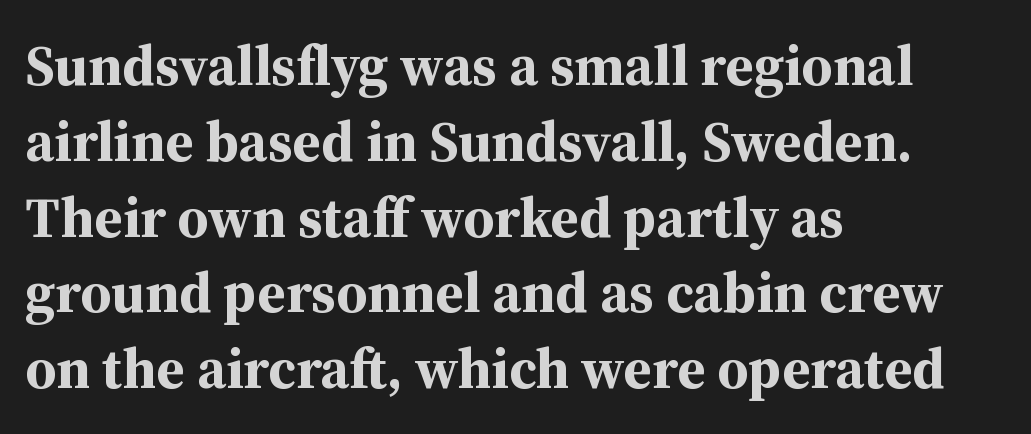
{"serif": "yes", "italic": "no", "bold": "yes", "weight": "bold", "width": "normal", "stroke_contrast": "medium", "x_height": "medium", "monospaced": "no", "underline": "no", "align": "left", "line_spacing": "normal", "line_spacing_ratio": 1.33, "letter_spacing": "normal", "letter_spacing_em": 0.0, "glyph_px": 57}
